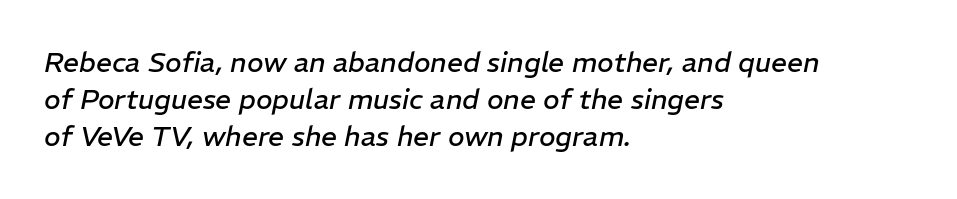
{"italic": "yes", "lean": "right", "slant_degrees": 11, "bold": "no", "weight": "regular", "width": "normal", "stroke_contrast": "low", "x_height": "medium", "monospaced": "no", "underline": "no", "align": "left", "line_spacing": "normal", "line_spacing_ratio": 1.33, "letter_spacing": "normal", "letter_spacing_em": 0.0, "glyph_px": 28}
